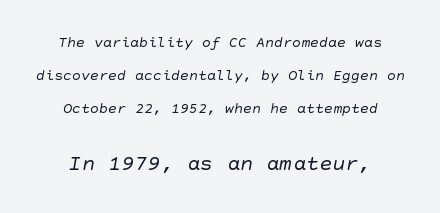
The leading is generous, giving the passage an open texture. This layout puts the modest block above and the oversized block below. The letterforms sit shoulder to shoulder at normal distance. The strip under each line holds only bare page.
